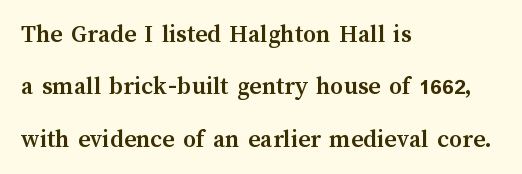
Q: Is the text bold? A: Yes.
Q: Is the text italic (slanted)? A: No, it is upright.
Q: Is the text underlined? A: No.
Q: How is the paragraph aligned? A: Left-aligned.
Q: Is the spacing between letters normal or unusually wide? A: Normal.
Q: Is the spacing between lines tight, normal or loose? A: Loose.
